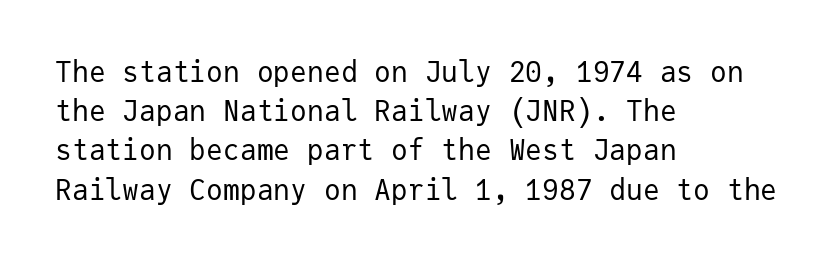
The image shows 28 px regular-weight sans-serif type, upright, monospaced; set left-aligned, normal line spacing (1.4x), normal letter spacing, not underlined; low stroke contrast and a medium x-height.
